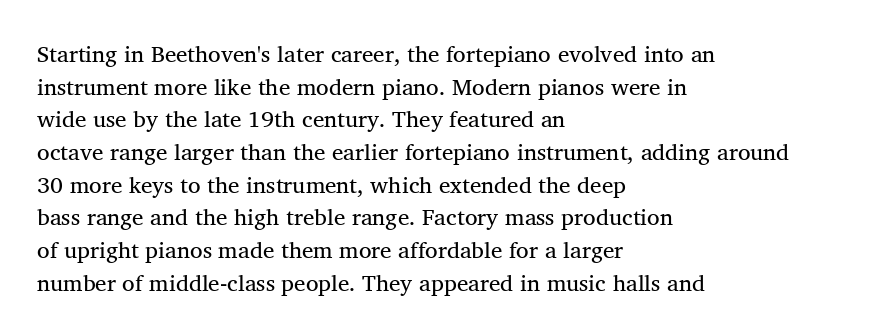
The image shows 23 px text type, upright; set left-aligned, normal line spacing (1.42x), normal letter spacing, not underlined.
